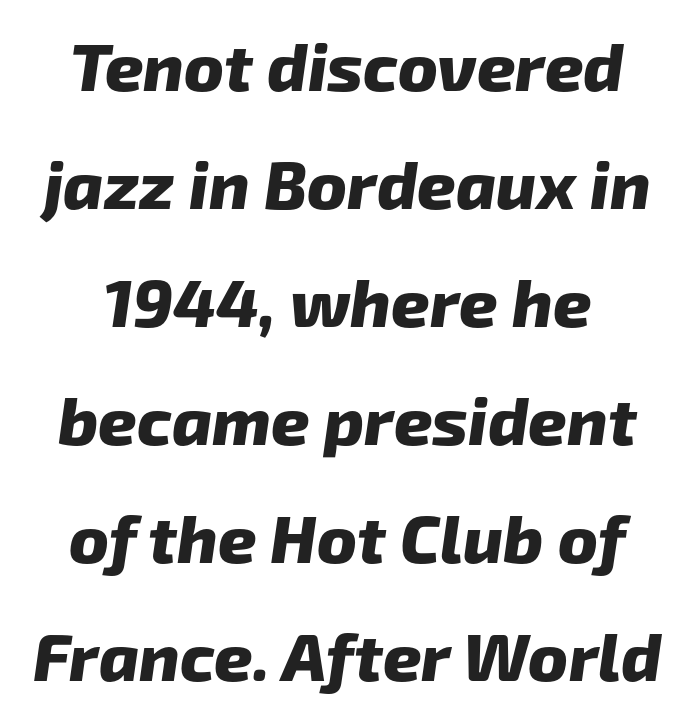
Q: Is the text bold? A: Yes.
Q: Is the typeface a serif or a sans-serif typeface? A: Sans-serif.
Q: Is the text underlined? A: No.
Q: Is the spacing between letters normal or unusually wide? A: Normal.
Q: Width (condensed, normal, or wide)? A: Normal.
Q: Stroke contrast? A: Low.
Q: x-height? A: Medium.
Q: Monospaced? A: No.
